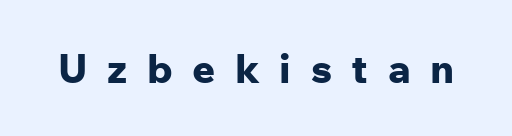
Q: Is the text bold? A: Yes.
Q: Is the text italic (slanted)? A: No, it is upright.
Q: Is the typeface a serif or a sans-serif typeface? A: Sans-serif.
Q: Is the text underlined? A: No.
Q: Is the spacing between letters normal or unusually wide? A: Unusually wide.
Q: Width (condensed, normal, or wide)? A: Normal.
Q: Stroke contrast? A: Low.
Q: x-height? A: Medium.
Q: Monospaced? A: No.
